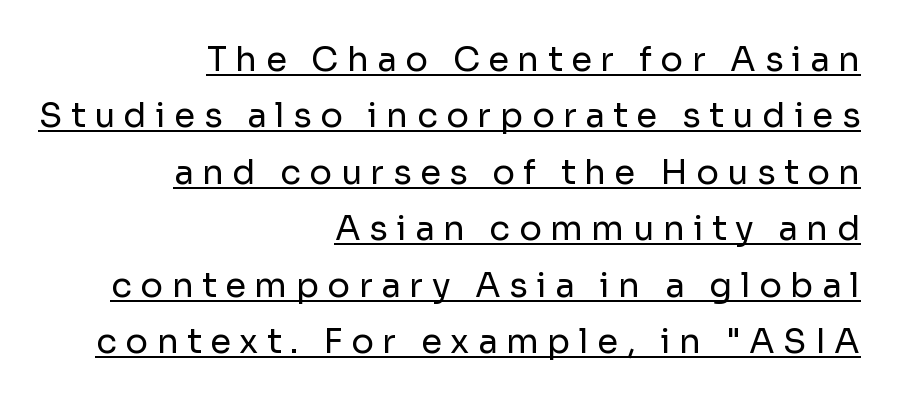
Q: Is the text bold? A: No.
Q: Is the text italic (slanted)? A: No, it is upright.
Q: Is the typeface a serif or a sans-serif typeface? A: Sans-serif.
Q: Is the text underlined? A: Yes.
Q: How is the paragraph aligned? A: Right-aligned.
Q: Is the spacing between letters normal or unusually wide? A: Unusually wide.
Q: Is the spacing between lines tight, normal or loose? A: Normal.
Q: Width (condensed, normal, or wide)? A: Normal.
Q: Stroke contrast? A: Low.
Q: x-height? A: Medium.
Q: Monospaced? A: No.
